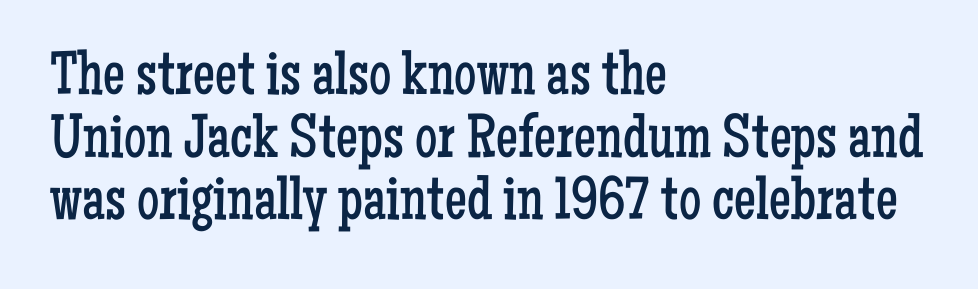
{"serif": "yes", "italic": "no", "bold": "no", "weight": "regular", "width": "condensed", "stroke_contrast": "low", "x_height": "medium", "monospaced": "no", "underline": "no", "align": "left", "line_spacing": "tight", "line_spacing_ratio": 1.01, "letter_spacing": "normal", "letter_spacing_em": 0.0, "glyph_px": 62}
